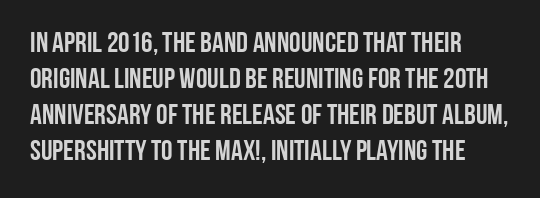
The image shows 29 px condensed sans-serif type, upright; set left-aligned, line spacing 1.24x, normal letter spacing, not underlined; low stroke contrast and a large x-height.
